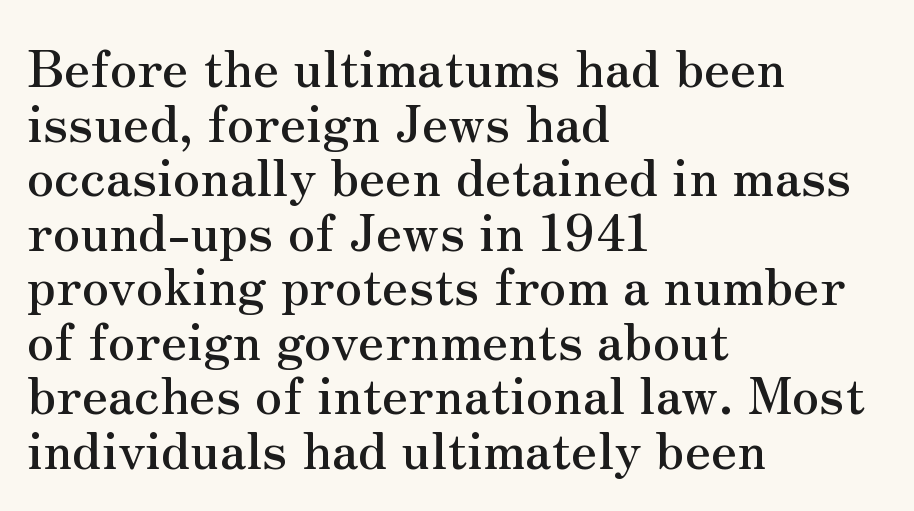
The image shows 51 px serif type, upright; set left-aligned, tight line spacing (1.07x), normal letter spacing, not underlined; medium stroke contrast and a small x-height.
